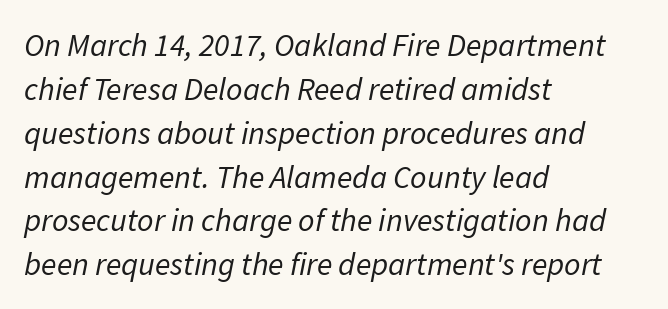
How are the letters spaced? Ordinarily, with no added tracking. Regarding leading, the lines here are spaced in the standard way. Clear beneath every line of the passage. This sample has the flowing, uneven cadence of proportional lettering. Stem width sits at or under what a default text font uses.
